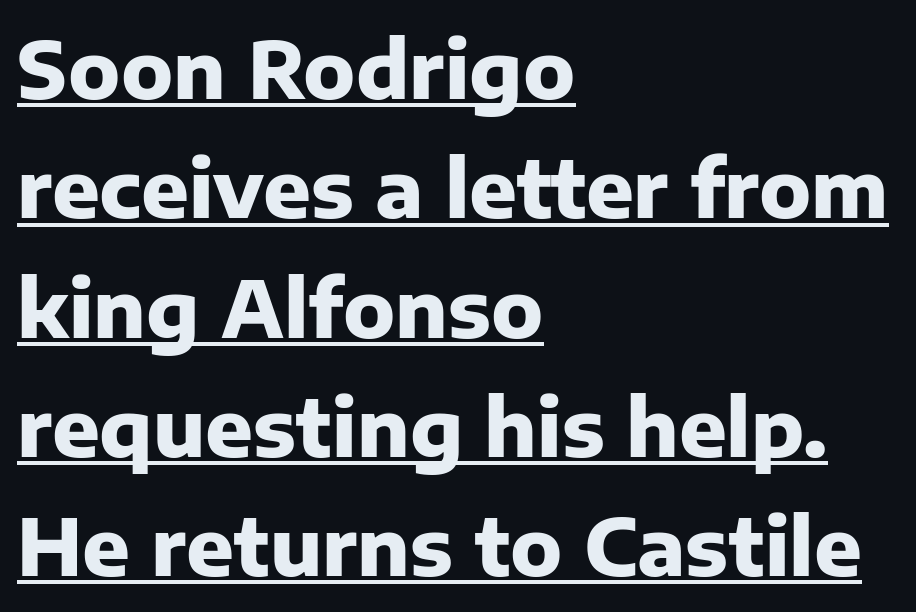
The face used here is a sans, in the tradition of grotesques and geometrics. Varying glyph widths throughout — classic text-font behaviour. These characters rest on top of a visible drawn line. The characters look thick and weighty, a clear bold. The horizontal fit of the characters is conventional and even.
